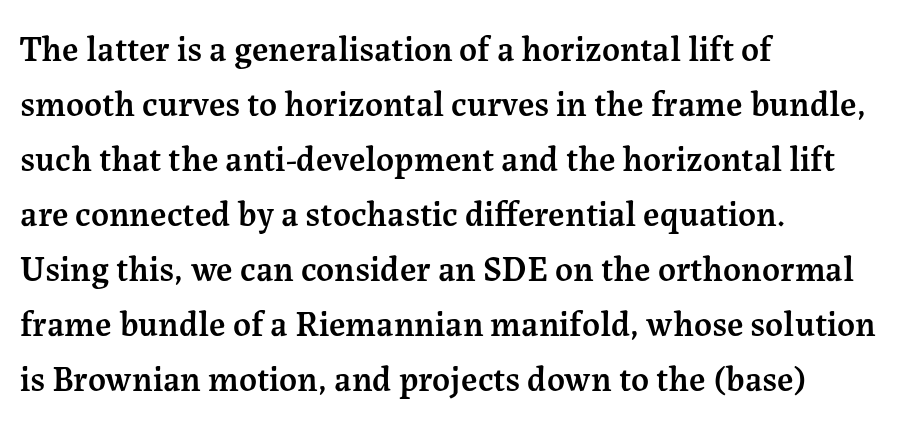
The image shows 35 px semibold serif type, upright; set left-aligned, normal line spacing (1.57x), normal letter spacing, not underlined; medium stroke contrast and a medium x-height.
